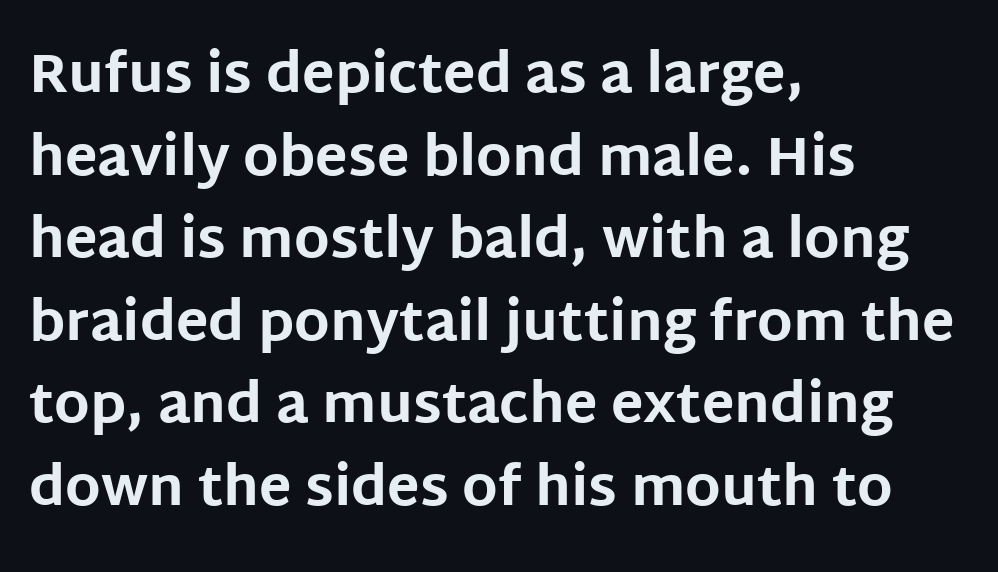
The image shows 54 px bold sans-serif type, upright; set left-aligned, normal line spacing (1.53x), normal letter spacing, not underlined; low stroke contrast and a large x-height.
